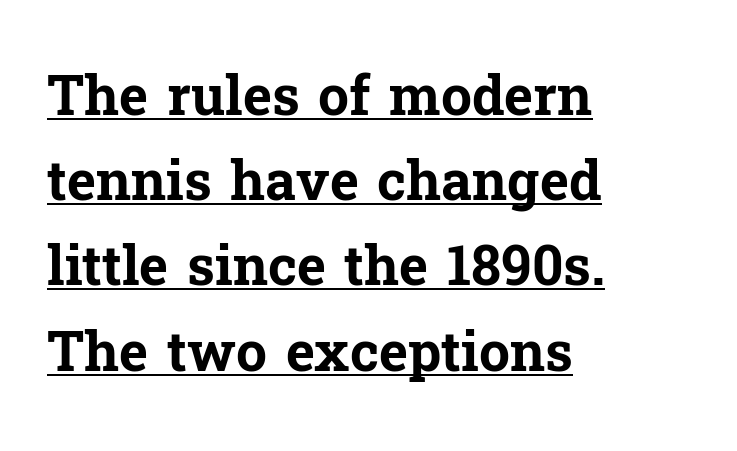
Q: Is the text bold? A: Yes.
Q: Is the text italic (slanted)? A: No, it is upright.
Q: Is the typeface a serif or a sans-serif typeface? A: Serif.
Q: Is the text underlined? A: Yes.
Q: How is the paragraph aligned? A: Left-aligned.
Q: Is the spacing between letters normal or unusually wide? A: Normal.
Q: Is the spacing between lines tight, normal or loose? A: Normal.
Q: Width (condensed, normal, or wide)? A: Normal.
Q: Stroke contrast? A: Low.
Q: x-height? A: Medium.
Q: Monospaced? A: No.
